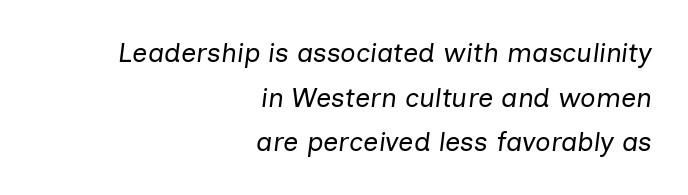
{"italic": "yes", "lean": "right", "slant_degrees": 7, "bold": "no", "underline": "no", "align": "right", "line_spacing": "normal", "line_spacing_ratio": 1.65, "letter_spacing": "normal", "letter_spacing_em": 0.0, "glyph_px": 27}
